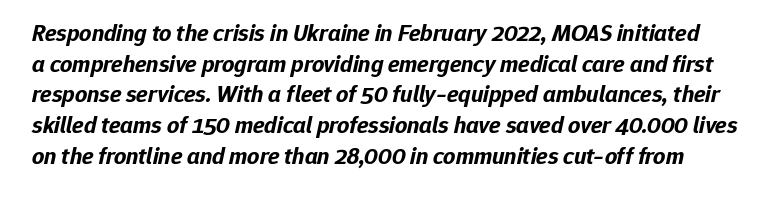
{"italic": "yes", "lean": "right", "slant_degrees": 12, "bold": "yes", "underline": "no", "line_spacing": "normal", "line_spacing_ratio": 1.28, "letter_spacing": "normal", "letter_spacing_em": 0.0, "glyph_px": 24}
